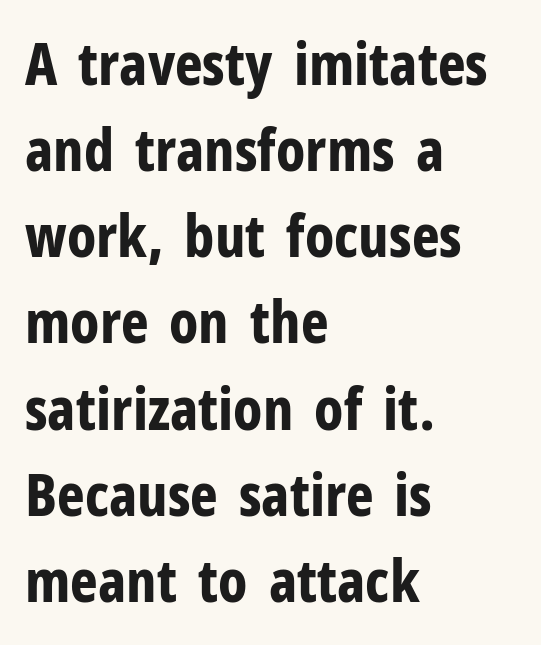
Q: Is the text bold? A: Yes.
Q: Is the text italic (slanted)? A: No, it is upright.
Q: Is the typeface a serif or a sans-serif typeface? A: Sans-serif.
Q: Is the text underlined? A: No.
Q: How is the paragraph aligned? A: Left-aligned.
Q: Is the spacing between letters normal or unusually wide? A: Normal.
Q: Is the spacing between lines tight, normal or loose? A: Normal.
Q: Width (condensed, normal, or wide)? A: Condensed.
Q: Stroke contrast? A: Low.
Q: x-height? A: Medium.
Q: Monospaced? A: No.
